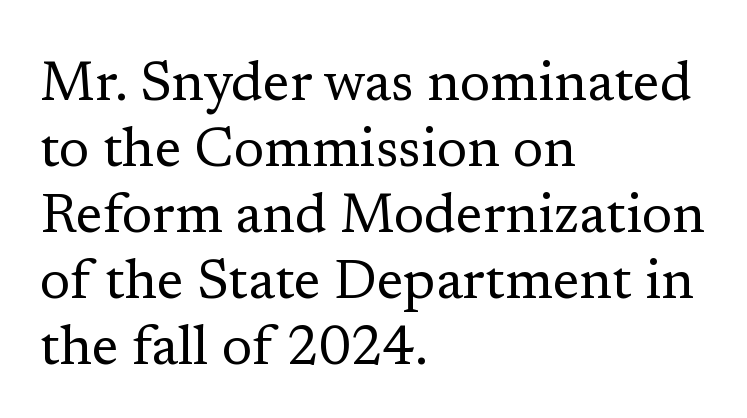
Q: Is the text bold? A: No.
Q: Is the text italic (slanted)? A: No, it is upright.
Q: Is the typeface a serif or a sans-serif typeface? A: Serif.
Q: Is the text underlined? A: No.
Q: How is the paragraph aligned? A: Left-aligned.
Q: Is the spacing between letters normal or unusually wide? A: Normal.
Q: Width (condensed, normal, or wide)? A: Normal.
Q: Stroke contrast? A: Low.
Q: x-height? A: Medium.
Q: Monospaced? A: No.
